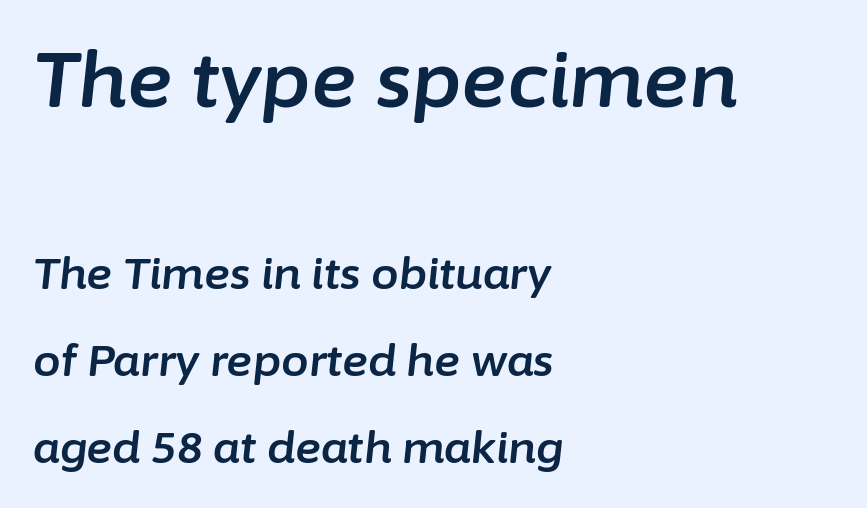
{"italic": "yes", "lean": "right", "slant_degrees": 6, "width": "normal", "stroke_contrast": "low", "x_height": "medium", "monospaced": "no", "underline": "no", "align": "left", "line_spacing": "loose", "line_spacing_ratio": 1.98, "letter_spacing": "normal", "letter_spacing_em": 0.0, "larger_block": "first", "size_ratio": 1.75, "glyph_px": 77}
